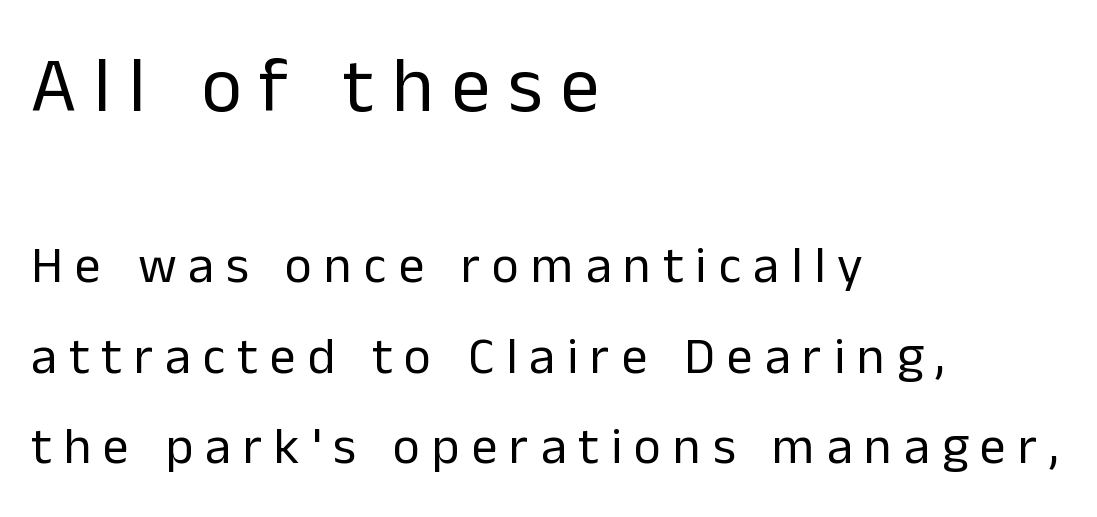
Q: Is the text bold? A: No.
Q: Is the text italic (slanted)? A: No, it is upright.
Q: Is the typeface a serif or a sans-serif typeface? A: Sans-serif.
Q: Is the text underlined? A: No.
Q: How is the paragraph aligned? A: Left-aligned.
Q: Is the spacing between letters normal or unusually wide? A: Unusually wide.
Q: Which block of text is set in a larger size, the first (top) or the second (bottom)? A: The first (top) one.
Q: Width (condensed, normal, or wide)? A: Normal.
Q: Stroke contrast? A: Low.
Q: x-height? A: Medium.
Q: Monospaced? A: No.
